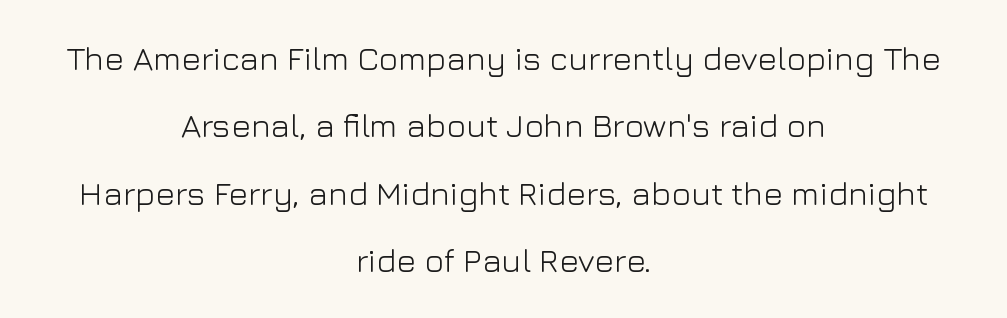
Q: Is the text bold? A: No.
Q: Is the text italic (slanted)? A: No, it is upright.
Q: Is the typeface a serif or a sans-serif typeface? A: Sans-serif.
Q: Is the text underlined? A: No.
Q: How is the paragraph aligned? A: Centered.
Q: Is the spacing between letters normal or unusually wide? A: Normal.
Q: Is the spacing between lines tight, normal or loose? A: Loose.
Q: Width (condensed, normal, or wide)? A: Normal.
Q: Stroke contrast? A: Low.
Q: x-height? A: Medium.
Q: Monospaced? A: No.
